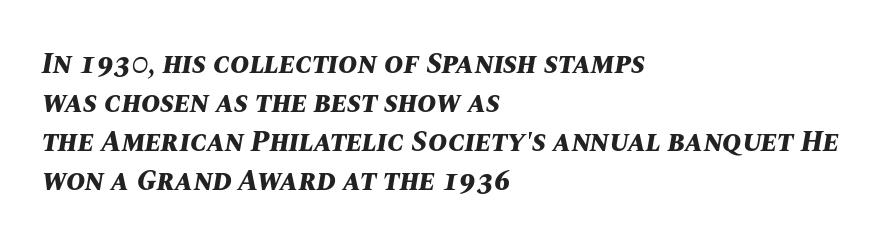
Caption: multi-line text, flush left, ragged right. No word sits above an underline. A typesetter would call this zero additional tracking. Think of a printed novel: that variable character pitch is what you see here. The rows are spaced the way most documents space them. Looking at the ascenders, they clearly lean.
